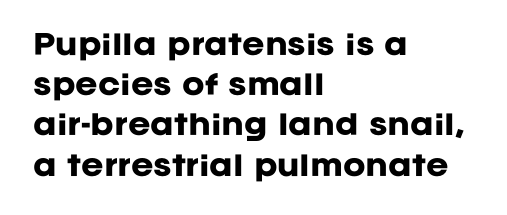
The image shows 27 px bold type, upright; set left-aligned, normal line spacing (1.49x), normal letter spacing, not underlined.
